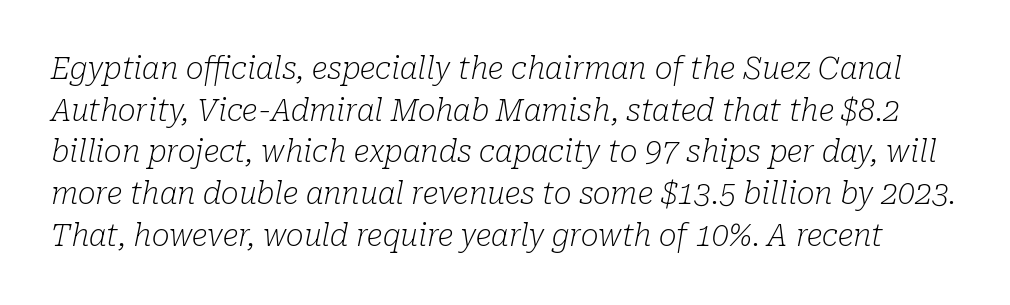
Any mark beneath the type? The region is blank. The letters look calm and open, with moderate or lighter stems. Typographically, this falls in the serif category. The letters are slanted; this is an italic face. Vertically, the passage feels balanced, rows spaced as you'd expect. There is no visible air inserted between adjacent glyphs.
